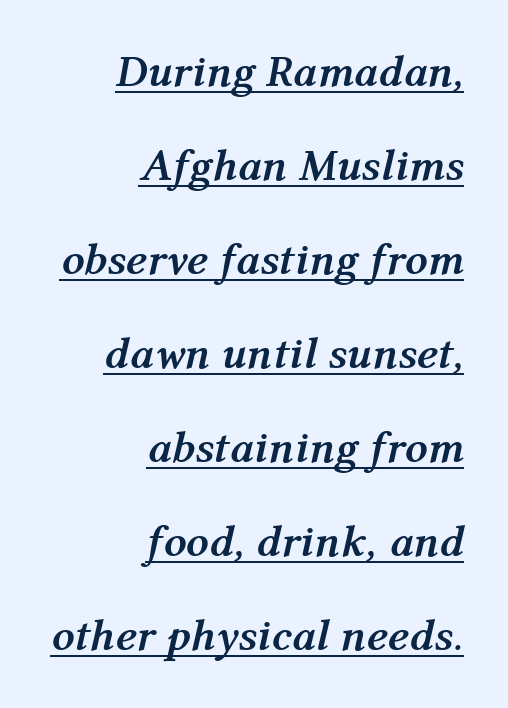
Q: Is the text bold? A: Yes.
Q: Is the text italic (slanted)? A: Yes, it leans right by about 12 degrees.
Q: Is the text underlined? A: Yes.
Q: How is the paragraph aligned? A: Right-aligned.
Q: Is the spacing between letters normal or unusually wide? A: Normal.
Q: Is the spacing between lines tight, normal or loose? A: Loose.
Q: Width (condensed, normal, or wide)? A: Normal.
Q: Stroke contrast? A: Medium.
Q: x-height? A: Medium.
Q: Monospaced? A: No.
